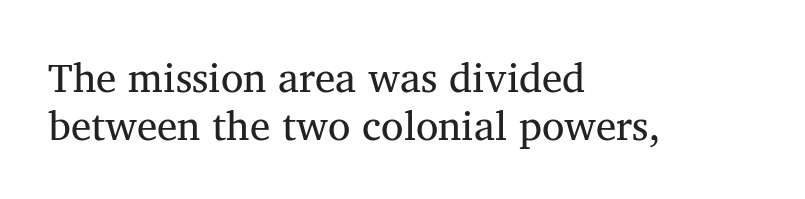
Here the designer chose a conventional face with non-uniform glyph widths. Students, note that the glyphs here touch the page at normal intervals. Note: serifs present on the glyphs. Underlining? Definitely not there.
